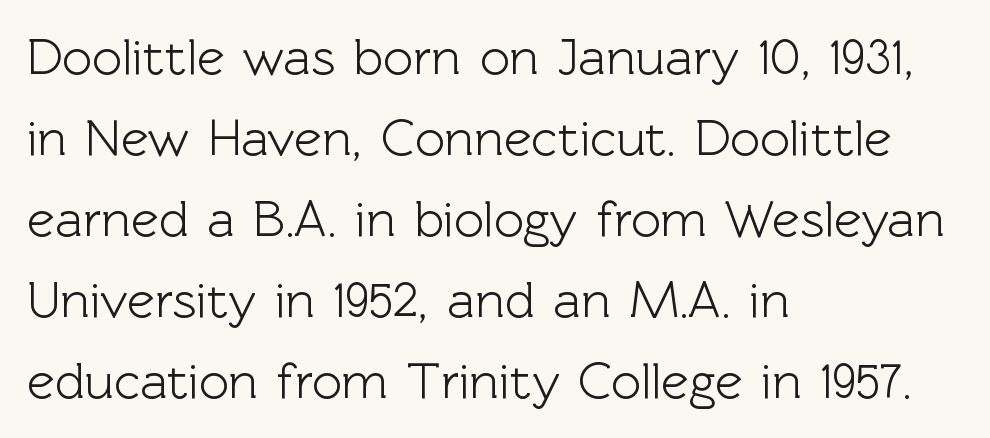
{"serif": "no", "italic": "no", "width": "normal", "x_height": "medium", "monospaced": "no", "underline": "no", "align": "left", "line_spacing": "normal", "line_spacing_ratio": 1.56, "letter_spacing": "normal", "letter_spacing_em": 0.0, "glyph_px": 52}
